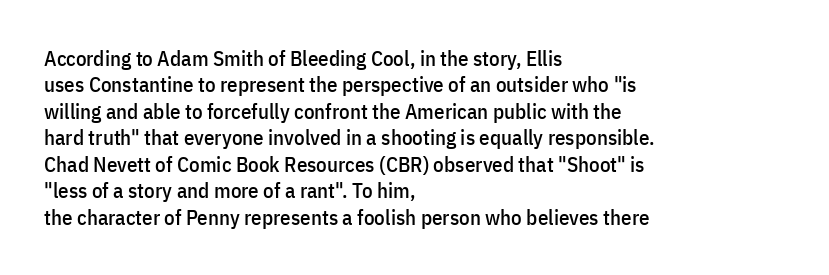
The image shows 21 px text type, upright; set left-aligned, normal line spacing (1.26x), normal letter spacing, not underlined.
